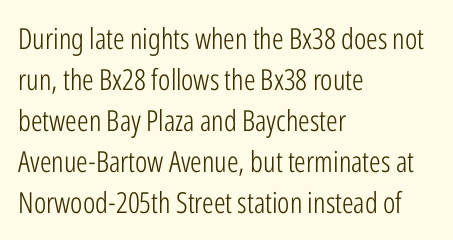
Q: Is the text bold? A: No.
Q: Is the text italic (slanted)? A: No, it is upright.
Q: Is the typeface a serif or a sans-serif typeface? A: Sans-serif.
Q: Is the text underlined? A: No.
Q: How is the paragraph aligned? A: Left-aligned.
Q: Is the spacing between letters normal or unusually wide? A: Normal.
Q: Is the spacing between lines tight, normal or loose? A: Normal.
Q: Width (condensed, normal, or wide)? A: Condensed.
Q: Stroke contrast? A: Low.
Q: x-height? A: Medium.
Q: Monospaced? A: No.
